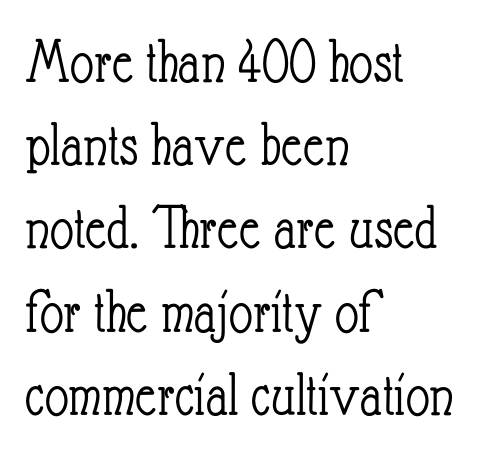
{"italic": "no", "bold": "no", "weight": "light", "width": "condensed", "stroke_contrast": "low", "x_height": "small", "monospaced": "no", "underline": "no", "align": "left", "line_spacing": "normal", "line_spacing_ratio": 1.28, "letter_spacing": "normal", "letter_spacing_em": 0.0, "glyph_px": 65}
